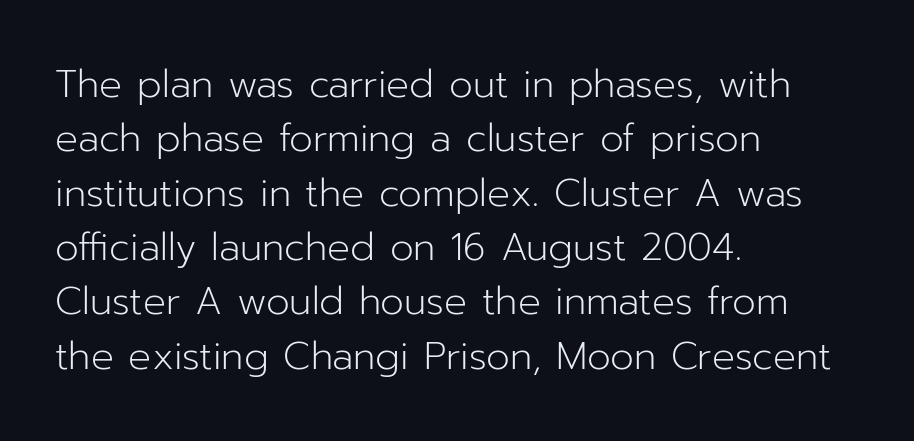
{"serif": "no", "italic": "no", "bold": "no", "weight": "light", "width": "normal", "stroke_contrast": "low", "x_height": "medium", "monospaced": "no", "underline": "no", "align": "left", "line_spacing": "normal", "line_spacing_ratio": 1.43, "letter_spacing": "normal", "letter_spacing_em": 0.0, "glyph_px": 38}
